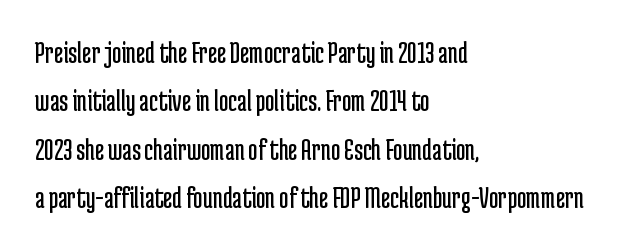
Q: Is the text bold? A: No.
Q: Is the text italic (slanted)? A: No, it is upright.
Q: Is the typeface a serif or a sans-serif typeface? A: Sans-serif.
Q: Is the text underlined? A: No.
Q: How is the paragraph aligned? A: Left-aligned.
Q: Is the spacing between letters normal or unusually wide? A: Normal.
Q: Is the spacing between lines tight, normal or loose? A: Normal.
Q: Width (condensed, normal, or wide)? A: Condensed.
Q: Stroke contrast? A: Low.
Q: x-height? A: Medium.
Q: Monospaced? A: No.
